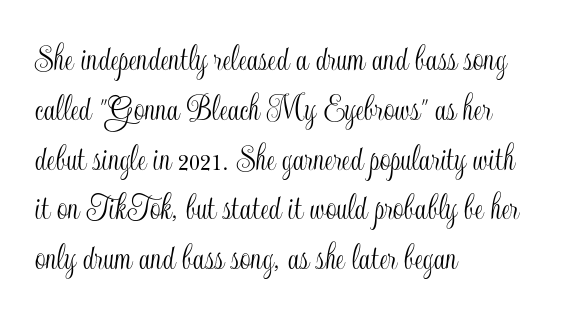
{"width": "condensed", "x_height": "small", "monospaced": "no", "underline": "no", "align": "left", "line_spacing": "normal", "line_spacing_ratio": 1.31, "letter_spacing": "normal", "letter_spacing_em": 0.0, "glyph_px": 38}
